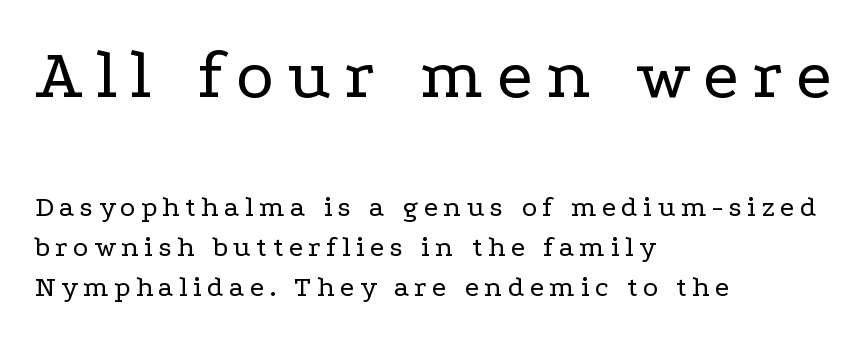
The image shows 72 px regular-weight, wide serif type, upright; set left-aligned, normal line spacing (1.37x), not underlined; the first (top) block is 2.48x larger; low stroke contrast and a medium x-height.
